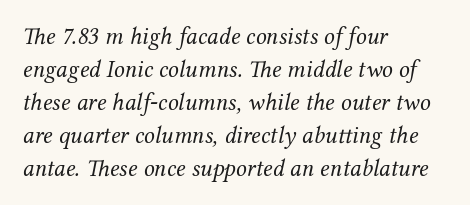
Q: Is the text bold? A: No.
Q: Is the text italic (slanted)? A: Yes, it leans right by about 12 degrees.
Q: Is the text underlined? A: No.
Q: How is the paragraph aligned? A: Left-aligned.
Q: Is the spacing between letters normal or unusually wide? A: Normal.
Q: Is the spacing between lines tight, normal or loose? A: Normal.
